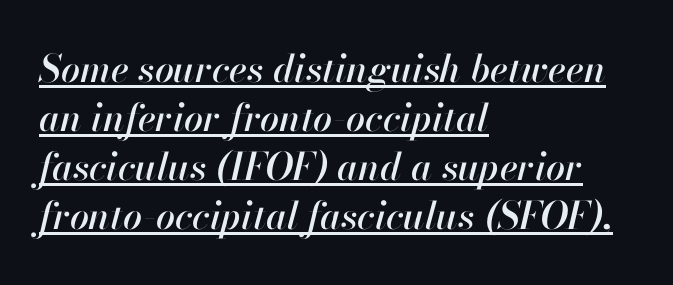
These lines are rendered in a variable-pitch font. Reading down the block, your eye returns to a fixed left position each line. The passage shown is underscored from start to finish. Horizontal bands of white between lines are of average thickness.
